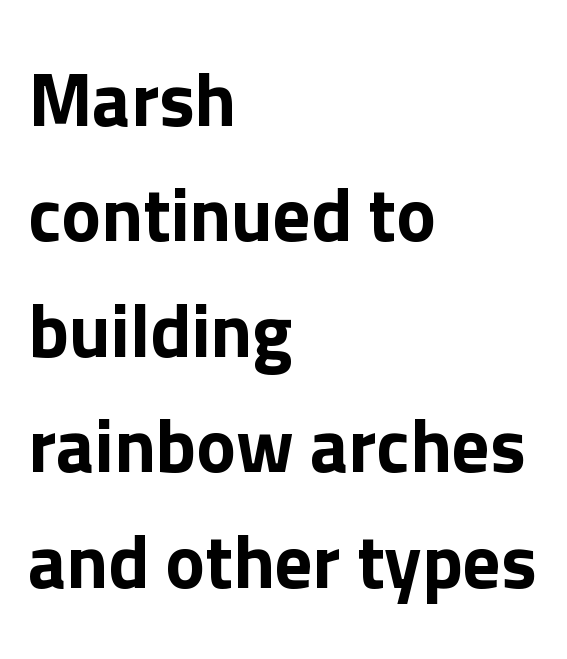
The vertical gap from one line to the next is medium. Letterform terminals end flat and unadorned throughout the passage. Tall strokes in this sample are plumb rather than angled. You could call the tracking neutral — neither tight nor loose.
